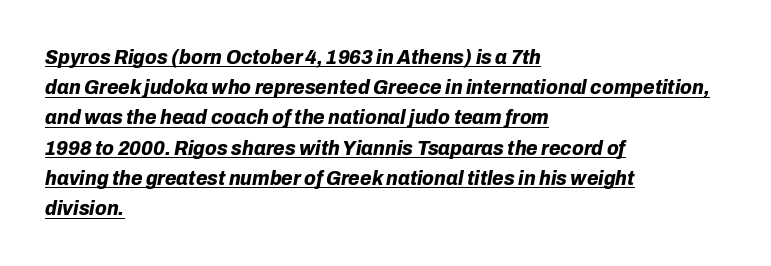
The image shows 21 px bold type, italic (leaning right); set left-aligned, normal line spacing (1.44x), normal letter spacing, underlined.
